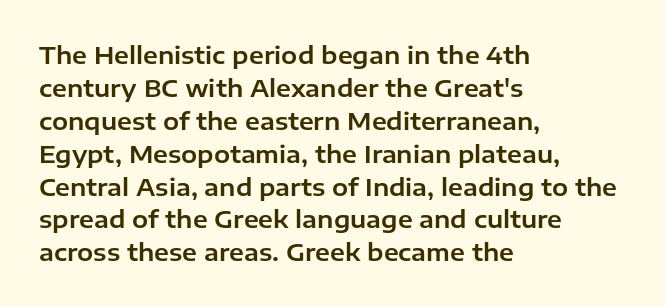
The image shows 24 px text type, upright; set left-aligned, normal line spacing (1.37x), normal letter spacing, not underlined.
